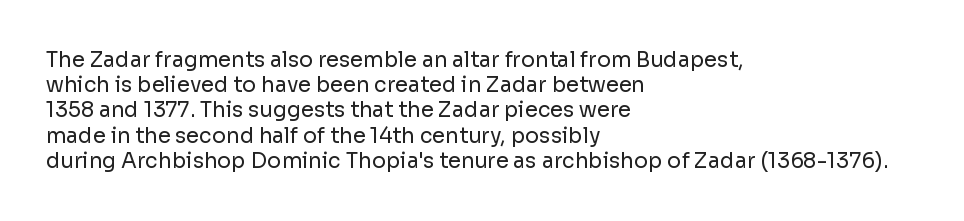
{"italic": "no", "bold": "no", "underline": "no", "align": "left", "line_spacing_ratio": 1.2, "letter_spacing": "normal", "letter_spacing_em": 0.0, "glyph_px": 21}
